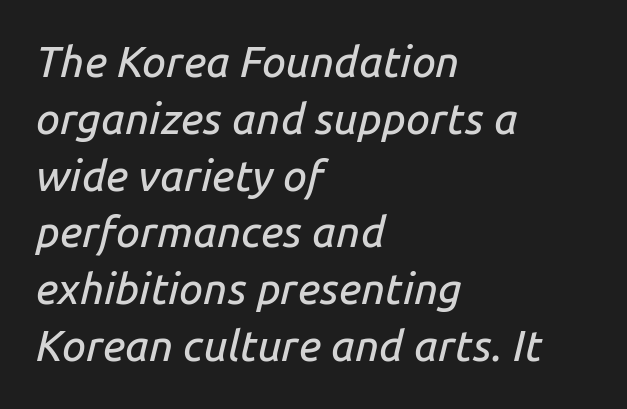
Is the letter spacing exaggerated? No — it looks like the ordinary default. Underline: absent. The typography opts for an oblique posture over an upright one. Each new line begins a customary step beneath the previous one. A typesetter would call this proportional, since set widths differ per character. Visually the block forms a straight wall on the left and a jagged coastline on the right.
